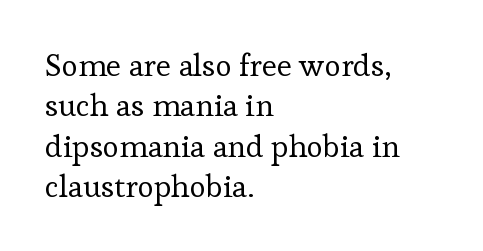
{"serif": "yes", "italic": "no", "bold": "no", "weight": "regular", "width": "normal", "stroke_contrast": "low", "x_height": "medium", "monospaced": "no", "underline": "no", "align": "left", "line_spacing": "normal", "line_spacing_ratio": 1.3, "letter_spacing": "normal", "letter_spacing_em": 0.0, "glyph_px": 31}
